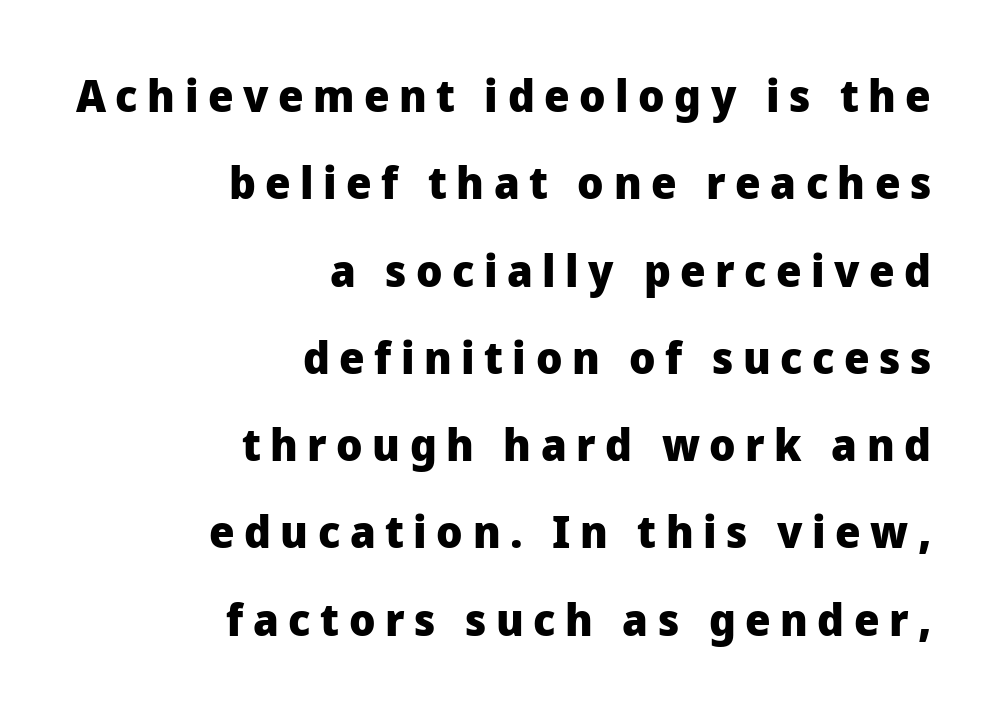
{"serif": "no", "italic": "no", "bold": "yes", "weight": "heavy", "width": "normal", "stroke_contrast": "low", "x_height": "medium", "monospaced": "no", "underline": "no", "align": "right", "line_spacing": "loose", "line_spacing_ratio": 1.94, "letter_spacing": "wide", "letter_spacing_em": 0.21, "glyph_px": 45}
